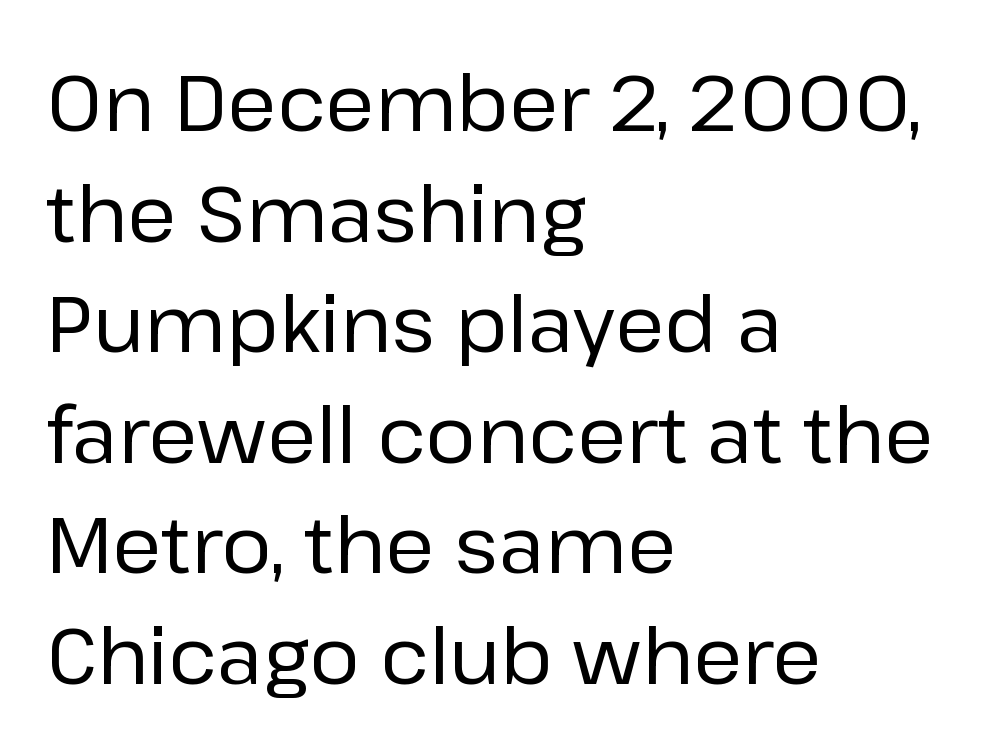
The image shows 79 px regular-weight sans-serif type, upright; set left-aligned, normal line spacing (1.4x), normal letter spacing, not underlined; low stroke contrast and a medium x-height.
